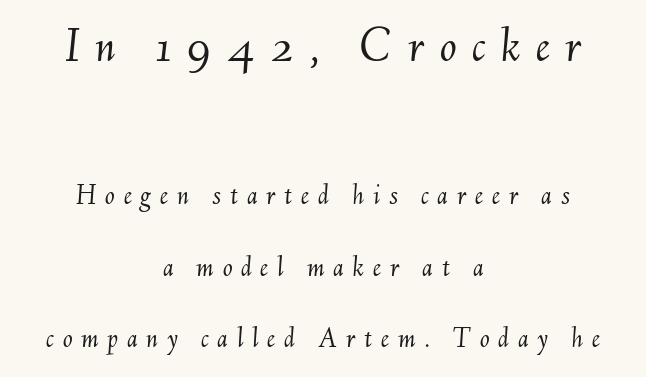
{"italic": "yes", "lean": "right", "slant_degrees": 6, "bold": "no", "weight": "light", "width": "normal", "stroke_contrast": "medium", "x_height": "small", "monospaced": "no", "underline": "no", "align": "center", "line_spacing": "loose", "line_spacing_ratio": 2.45, "letter_spacing": "wide", "letter_spacing_em": 0.3, "larger_block": "first", "size_ratio": 1.72, "glyph_px": 50}
